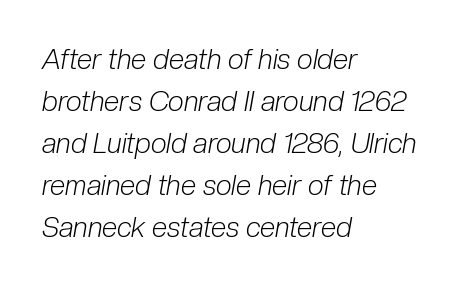
The area under the type is left untouched. There's an unmistakable incline to the writing here. There is no visible air inserted between adjacent glyphs. Weight: in the light-to-regular range. This sample is left-justified, so line endings fall wherever the words run out.
